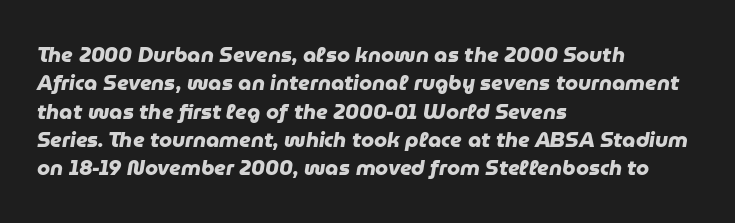
{"bold": "yes", "underline": "no", "align": "left", "line_spacing": "normal", "line_spacing_ratio": 1.35, "letter_spacing": "normal", "letter_spacing_em": 0.0, "glyph_px": 21}
